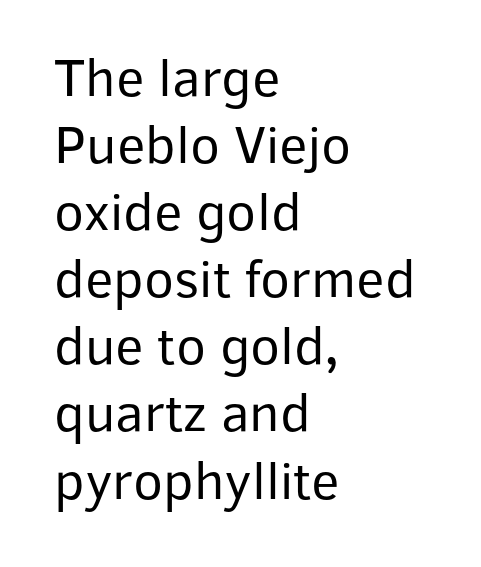
Stems here are at most as thick as an everyday book face. Vertical strokes here are truly vertical. The rendering anchors every line to the left-hand side. The characters display no serif detailing; their extremities are plain. A bare baseline throughout the passage. Each letter keeps its own natural width here, so spacing adapts to shape.
